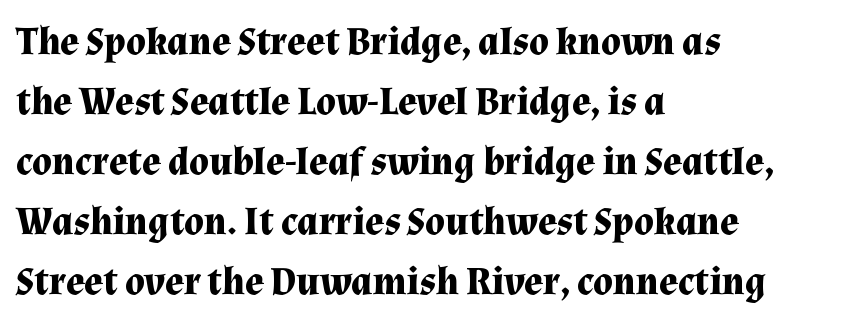
{"serif": "yes", "italic": "no", "bold": "yes", "weight": "bold", "width": "normal", "stroke_contrast": "medium", "x_height": "medium", "monospaced": "no", "underline": "no", "align": "left", "line_spacing": "normal", "line_spacing_ratio": 1.54, "letter_spacing": "normal", "letter_spacing_em": 0.0, "glyph_px": 39}
